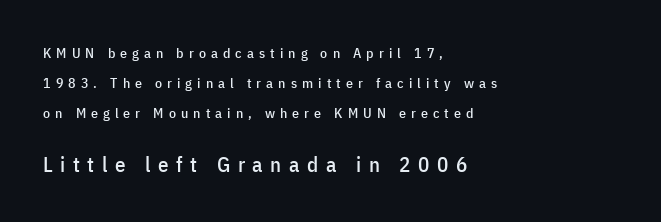
Q: Is the text italic (slanted)? A: No, it is upright.
Q: Is the text underlined? A: No.
Q: How is the paragraph aligned? A: Left-aligned.
Q: Is the spacing between letters normal or unusually wide? A: Unusually wide.
Q: Is the spacing between lines tight, normal or loose? A: Loose.
Q: Which block of text is set in a larger size, the first (top) or the second (bottom)? A: The second (bottom) one.
